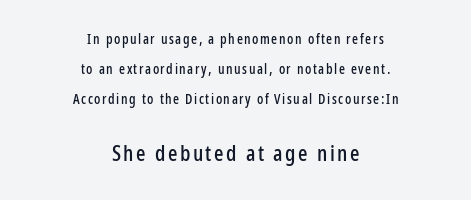
A great deal of white space separates one row of letters from the next. The setting favours the middle, as headings and verse often do. Notice how the stems are strictly vertical — no italics here. The block sitting lower on the canvas is the one with enlarged characters. This rendering features lettering with no underline.
